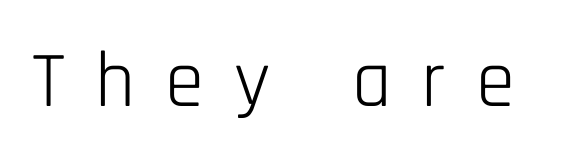
Q: Is the text bold? A: No.
Q: Is the text italic (slanted)? A: No, it is upright.
Q: Is the typeface a serif or a sans-serif typeface? A: Sans-serif.
Q: Is the text underlined? A: No.
Q: Is the spacing between letters normal or unusually wide? A: Unusually wide.
Q: Width (condensed, normal, or wide)? A: Condensed.
Q: Stroke contrast? A: Low.
Q: x-height? A: Large.
Q: Monospaced? A: No.
